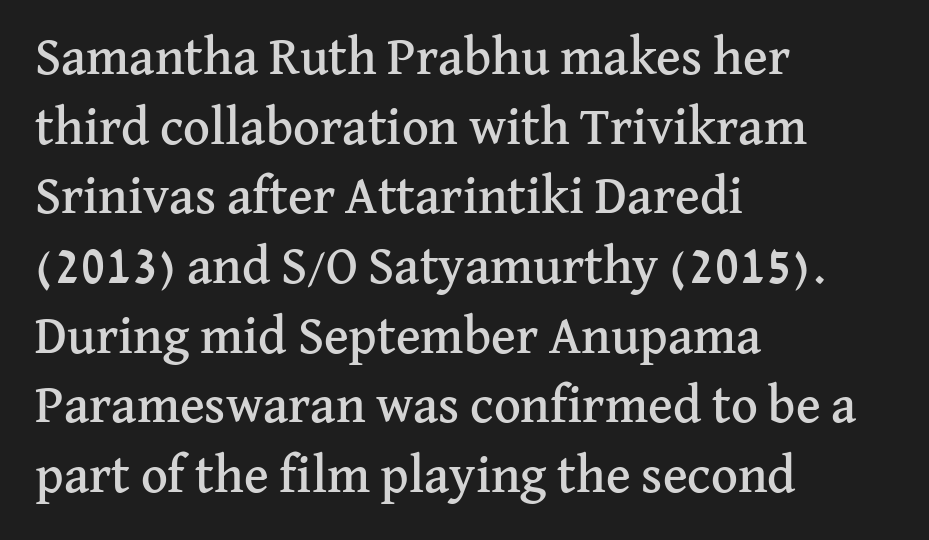
Reading down the column, the eye jumps a familiar distance to each next line. No italicization has been applied; the sample stays upright. Character widths vary here, with narrow letters taking less room than wide ones. Every row of glyphs begins at an identical x-position on the left.
